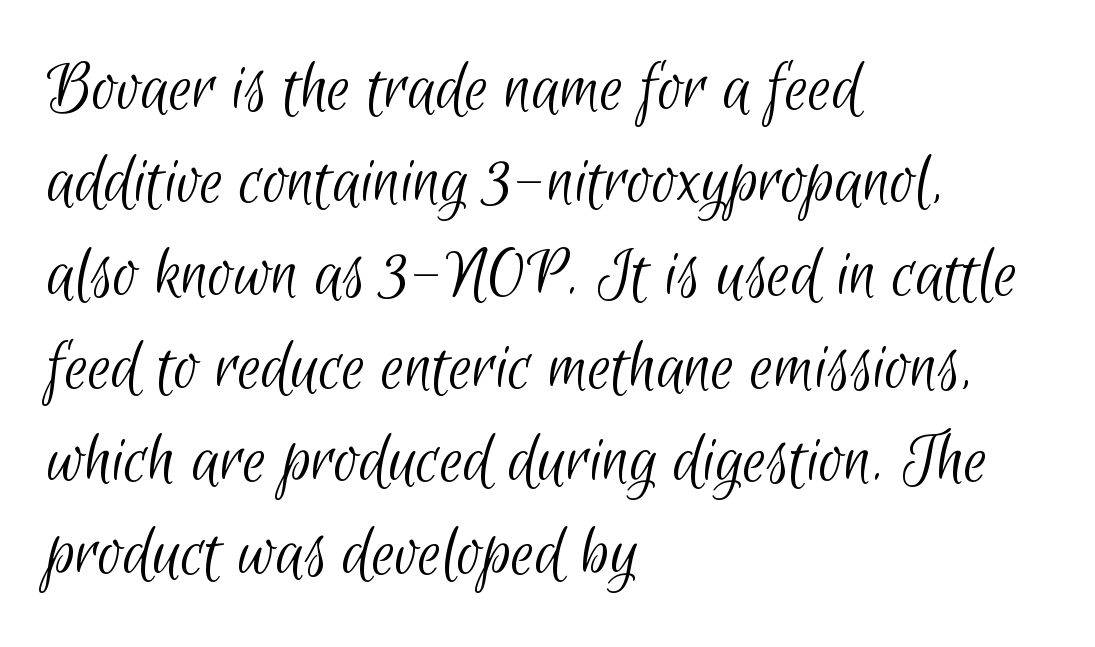
Q: Is the text bold? A: No.
Q: Is the typeface a serif or a sans-serif typeface? A: Sans-serif.
Q: Is the text underlined? A: No.
Q: How is the paragraph aligned? A: Left-aligned.
Q: Is the spacing between letters normal or unusually wide? A: Normal.
Q: Width (condensed, normal, or wide)? A: Condensed.
Q: Stroke contrast? A: Low.
Q: x-height? A: Small.
Q: Monospaced? A: No.
